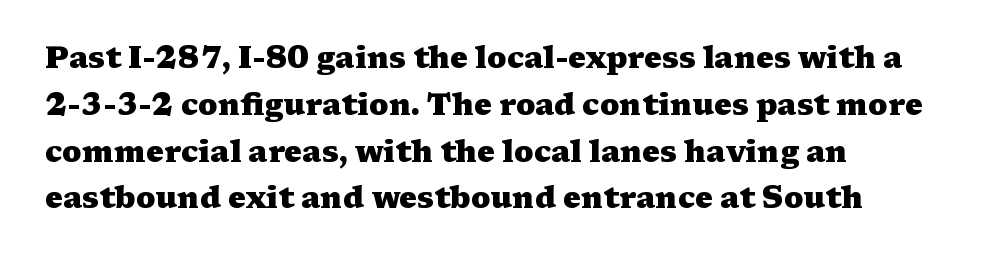
Check where the strokes stop: tiny serifs finish them off. If you drew a ruler down the left edge, every line would touch it. If you measured baseline to baseline, you'd find a middling distance. The gaps between neighbouring characters are ordinary and unremarkable. Vertical strokes here are truly vertical. Descenders are the only things crossing below the line.
